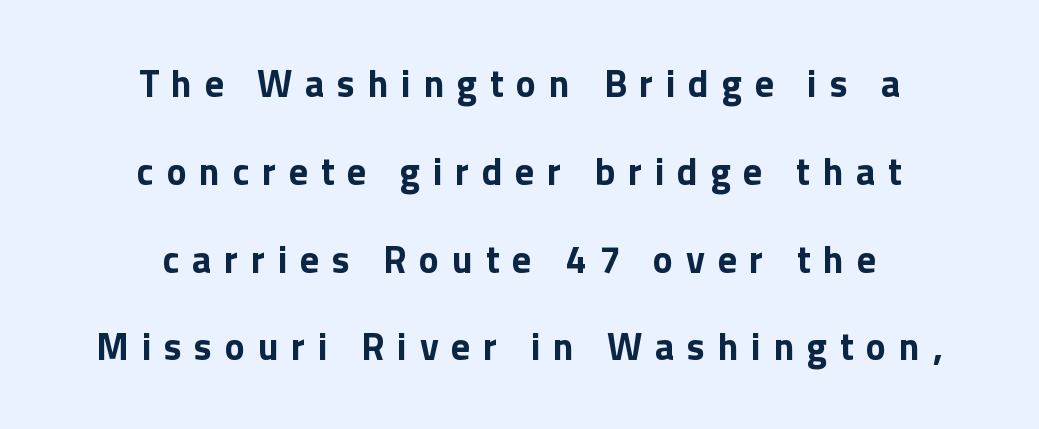
{"serif": "no", "italic": "no", "bold": "yes", "weight": "bold", "width": "normal", "stroke_contrast": "low", "x_height": "medium", "monospaced": "no", "underline": "no", "align": "center", "line_spacing": "loose", "line_spacing_ratio": 2.31, "letter_spacing": "wide", "letter_spacing_em": 0.33, "glyph_px": 38}
